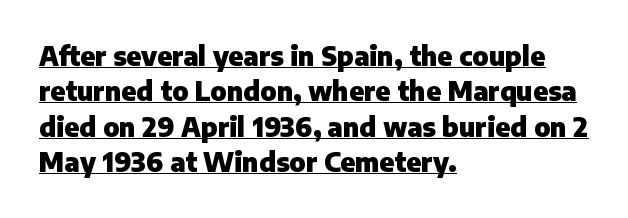
{"italic": "no", "bold": "yes", "underline": "yes", "align": "left", "line_spacing": "normal", "line_spacing_ratio": 1.36, "letter_spacing": "normal", "letter_spacing_em": 0.0, "glyph_px": 26}
